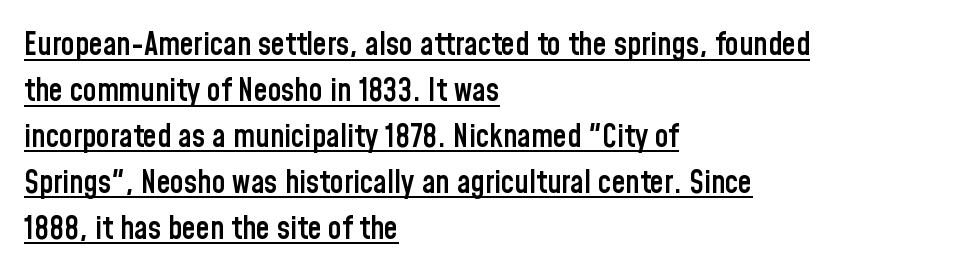
{"serif": "no", "italic": "no", "bold": "semi", "weight": "semibold", "width": "condensed", "stroke_contrast": "low", "x_height": "medium", "monospaced": "no", "underline": "yes", "align": "left", "line_spacing": "normal", "line_spacing_ratio": 1.48, "letter_spacing": "normal", "letter_spacing_em": 0.0, "glyph_px": 31}
